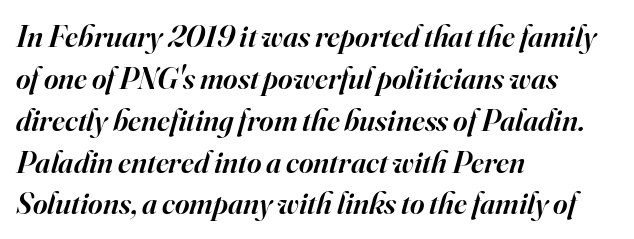
{"serif": "yes", "italic": "yes", "lean": "right", "slant_degrees": 16, "bold": "semi", "weight": "semibold", "width": "normal", "stroke_contrast": "high", "x_height": "small", "monospaced": "no", "underline": "no", "align": "left", "line_spacing": "normal", "line_spacing_ratio": 1.35, "letter_spacing": "normal", "letter_spacing_em": 0.0, "glyph_px": 31}
